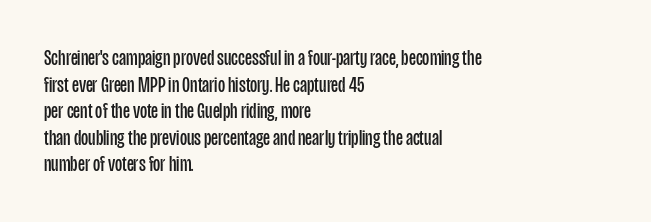
The face used here is rendered with its standard letterfit. The rag falls on the right side of this text block. The typeface has the unassuming heft of standard copy or less. Italic: no, the glyphs are upright roman.
